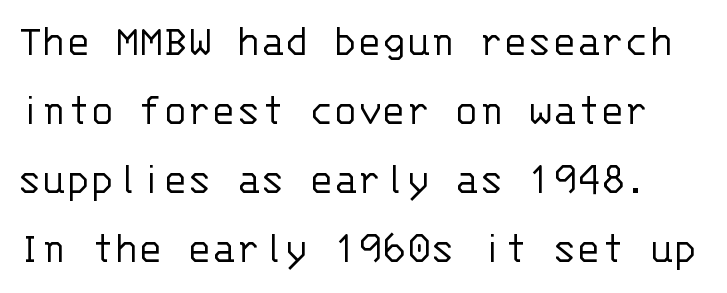
The face used here is monospaced, like something from a code editor. The gaps between neighbouring characters are ordinary and unremarkable. Whoever set this chose a conventional vertical rhythm. Each letter's strokes conclude bluntly, with no projecting serifs. These glyphs show unthickened strokes, regular width or finer.
